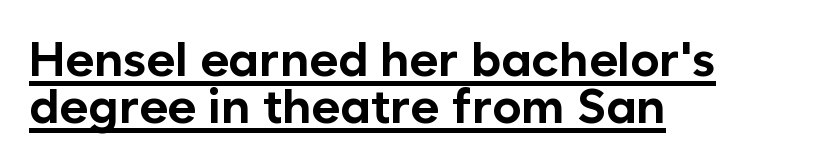
Letter spacing: default. The letters advance in unequal steps, a hallmark of proportional type. Does the type have serifs? No, each stem ends abruptly. Characters remain perfectly vertical along every line. The lines are packed closely together with very little leading.
